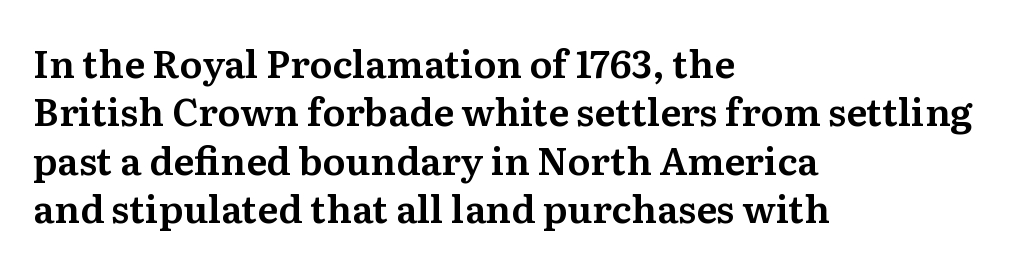
Spacing verdict: proportional, widths tailored to each character. Has an underline been added? It has not. Type style note: has serifs. Do the letters lean? They stand straight. Every row of glyphs begins at an identical x-position on the left. Regular leading.
